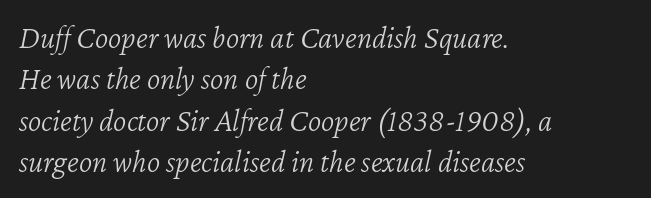
The image shows 32 px light type, italic (leaning right); set left-aligned, normal line spacing (1.29x), normal letter spacing, not underlined; low stroke contrast and a medium x-height.
